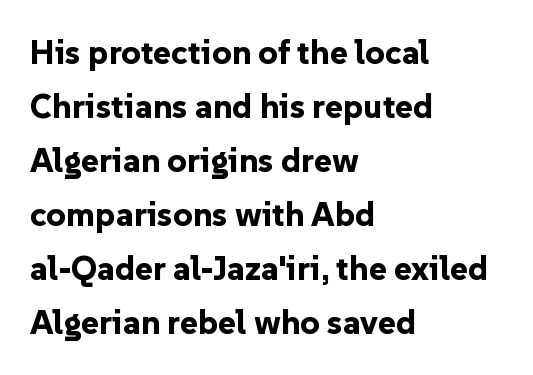
Q: Is the text bold? A: Yes.
Q: Is the text italic (slanted)? A: No, it is upright.
Q: Is the typeface a serif or a sans-serif typeface? A: Sans-serif.
Q: Is the text underlined? A: No.
Q: How is the paragraph aligned? A: Left-aligned.
Q: Is the spacing between letters normal or unusually wide? A: Normal.
Q: Is the spacing between lines tight, normal or loose? A: Normal.
Q: Width (condensed, normal, or wide)? A: Normal.
Q: Stroke contrast? A: Low.
Q: x-height? A: Medium.
Q: Monospaced? A: No.
